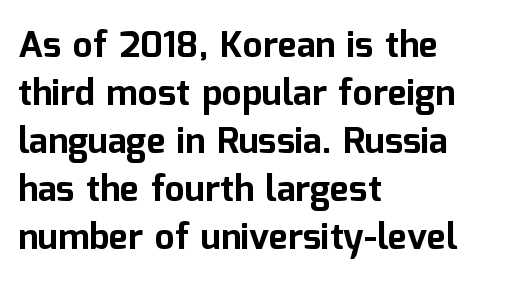
Q: Is the text bold? A: Yes.
Q: Is the text italic (slanted)? A: No, it is upright.
Q: Is the typeface a serif or a sans-serif typeface? A: Sans-serif.
Q: Is the text underlined? A: No.
Q: How is the paragraph aligned? A: Left-aligned.
Q: Is the spacing between letters normal or unusually wide? A: Normal.
Q: Is the spacing between lines tight, normal or loose? A: Normal.
Q: Width (condensed, normal, or wide)? A: Normal.
Q: Stroke contrast? A: Low.
Q: x-height? A: Medium.
Q: Monospaced? A: No.
